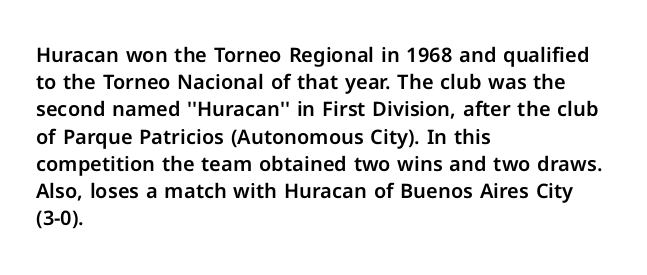
Teacher's note: observe the even left margin — that is flush-left alignment. Letter spacing: default. Every stem runs plumb, perpendicular to the baseline. The baseline area is clear. One glance says typical: line gaps are just what's usual.
